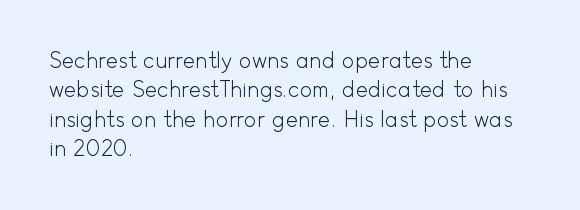
The image shows 21 px text type, upright; set left-aligned, normal line spacing (1.4x), normal letter spacing, not underlined.
